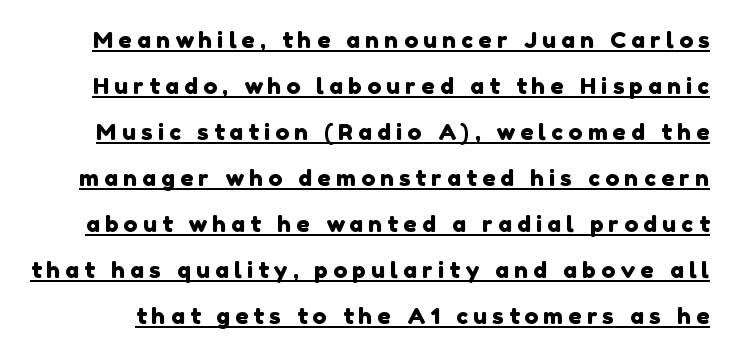
The lettering is marked with a stroke running underneath it. This rendering widens character spacing well past its baseline value. What's the leading like? Stretched, with rows far apart.
